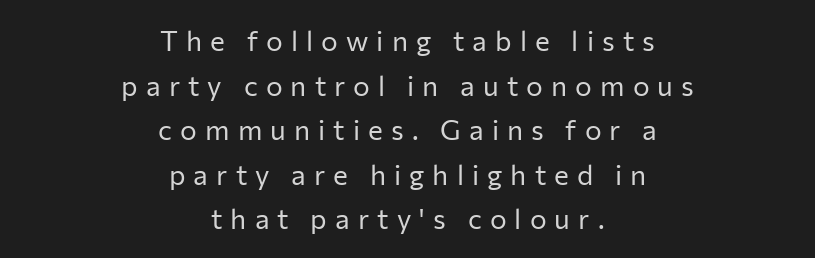
Q: Is the text bold? A: No.
Q: Is the text italic (slanted)? A: No, it is upright.
Q: Is the typeface a serif or a sans-serif typeface? A: Sans-serif.
Q: Is the text underlined? A: No.
Q: How is the paragraph aligned? A: Centered.
Q: Is the spacing between letters normal or unusually wide? A: Unusually wide.
Q: Is the spacing between lines tight, normal or loose? A: Normal.
Q: Width (condensed, normal, or wide)? A: Normal.
Q: Stroke contrast? A: Low.
Q: x-height? A: Medium.
Q: Monospaced? A: No.
